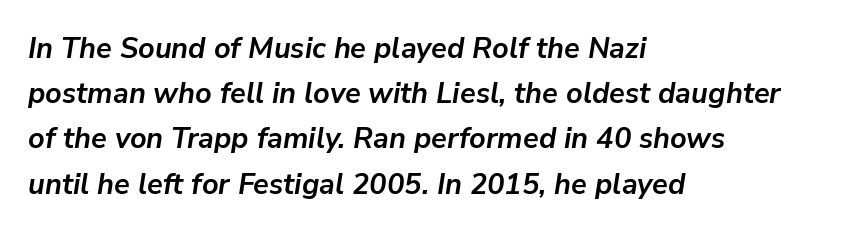
The image shows 29 px semibold type, italic (leaning right); set left-aligned, normal line spacing (1.56x), normal letter spacing, not underlined; low stroke contrast and a medium x-height.
